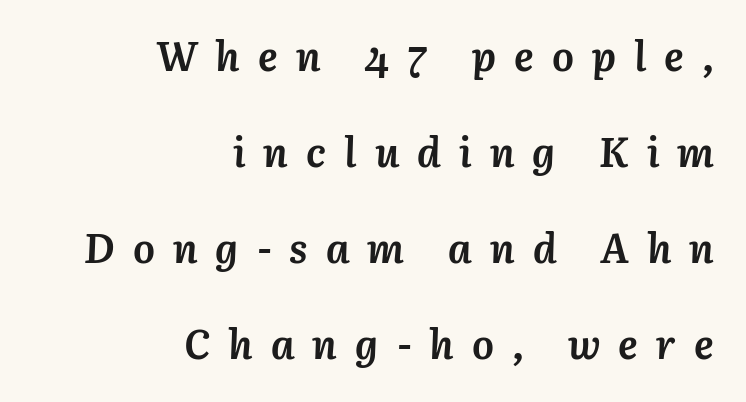
{"italic": "yes", "lean": "right", "slant_degrees": 3, "bold": "yes", "weight": "semibold", "width": "normal", "stroke_contrast": "medium", "x_height": "medium", "monospaced": "no", "underline": "no", "align": "right", "line_spacing": "loose", "line_spacing_ratio": 2.34, "letter_spacing": "wide", "letter_spacing_em": 0.44, "glyph_px": 41}
